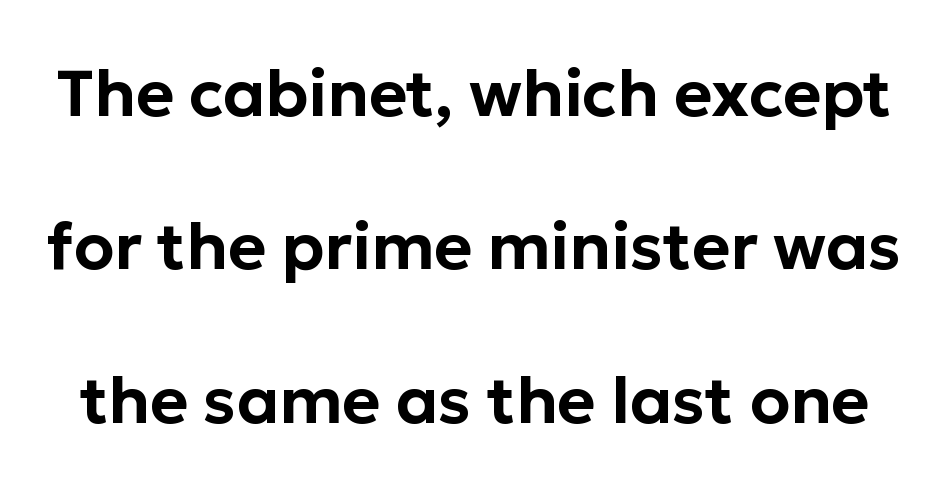
In terms of letterspacing, this is plain default setting. Vertical spacing — loose. Unlike a traditional serif, this face leaves its strokes unadorned. Italic: no, the glyphs are upright roman. The foot of each line stays bare and open. The face used here is proportionally spaced, like ordinary book or web type.
